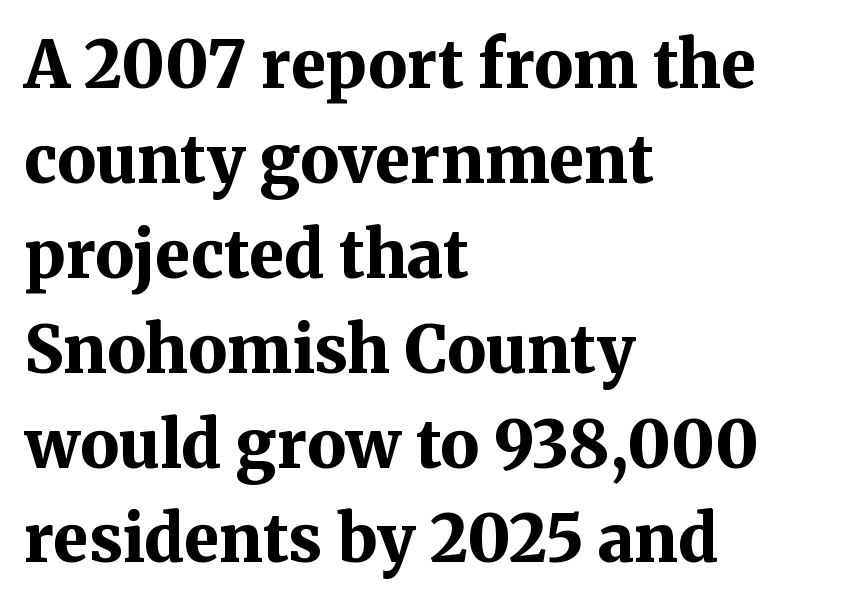
This is roman type, the default non-slanted kind. Nobody touched the tracking dial on this one. One-word summary of the alignment: left. Observe the serifs anchoring each vertical stroke in this sample. Emphasis by weight is at full strength: bold. The passage shown is typed in a proportional face where columns would drift.
